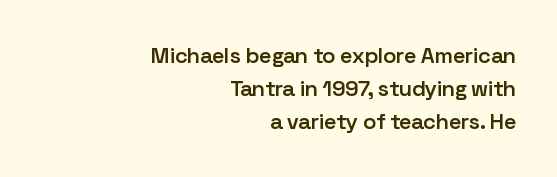
The image shows 22 px text type, upright; set right-aligned, normal line spacing (1.49x), normal letter spacing, not underlined.
